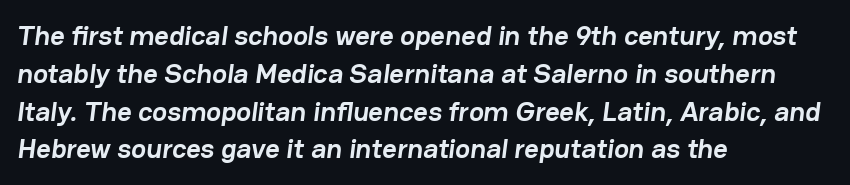
A clean baseline with only descenders dipping below it. Vertically, the passage feels balanced, rows spaced as you'd expect. Weight check: bold — yes, fully. These lines are composed in type without serifs. The setting favours the left margin, as ordinary paragraphs usually do.
